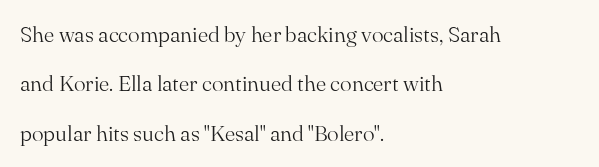
Q: Is the text bold? A: No.
Q: Is the text italic (slanted)? A: No, it is upright.
Q: Is the text underlined? A: No.
Q: How is the paragraph aligned? A: Left-aligned.
Q: Is the spacing between letters normal or unusually wide? A: Normal.
Q: Is the spacing between lines tight, normal or loose? A: Loose.
